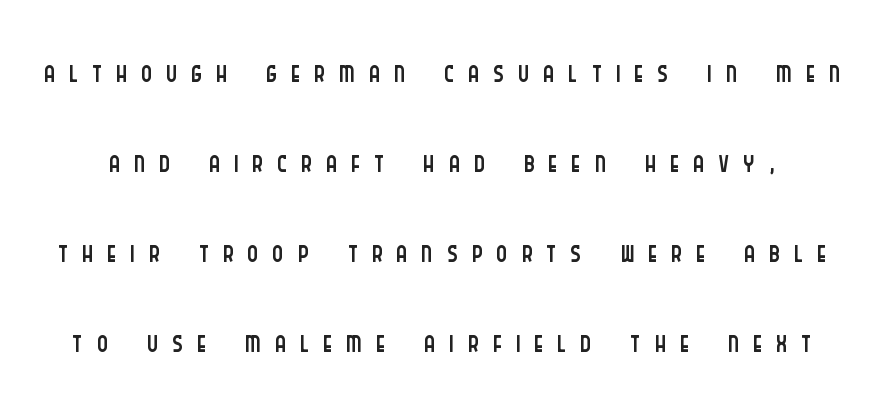
{"serif": "no", "italic": "no", "bold": "no", "weight": "light", "width": "condensed", "stroke_contrast": "low", "x_height": "large", "monospaced": "no", "underline": "no", "line_spacing": "loose", "line_spacing_ratio": 2.14, "letter_spacing": "wide", "letter_spacing_em": 0.33, "glyph_px": 42}
